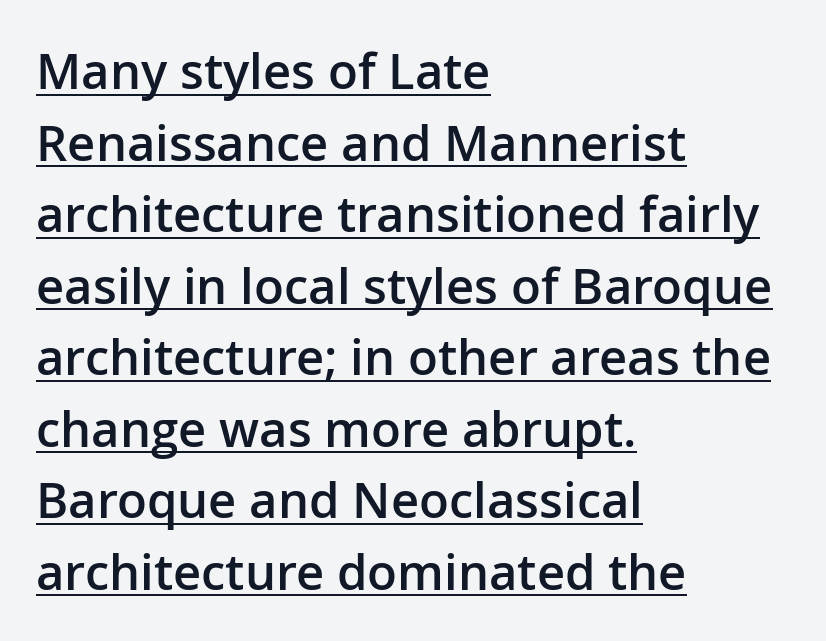
Q: Is the text bold? A: Semi-bold.
Q: Is the text italic (slanted)? A: No, it is upright.
Q: Is the typeface a serif or a sans-serif typeface? A: Sans-serif.
Q: Is the text underlined? A: Yes.
Q: How is the paragraph aligned? A: Left-aligned.
Q: Is the spacing between letters normal or unusually wide? A: Normal.
Q: Is the spacing between lines tight, normal or loose? A: Normal.
Q: Width (condensed, normal, or wide)? A: Normal.
Q: Stroke contrast? A: Low.
Q: x-height? A: Medium.
Q: Monospaced? A: No.
